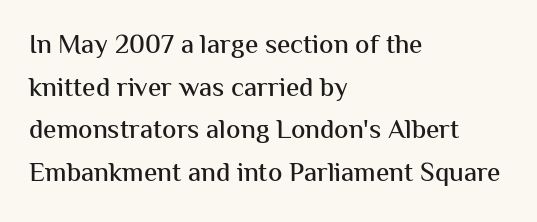
The image shows 27 px text type, upright; set left-aligned, normal line spacing (1.58x), normal letter spacing, not underlined.
